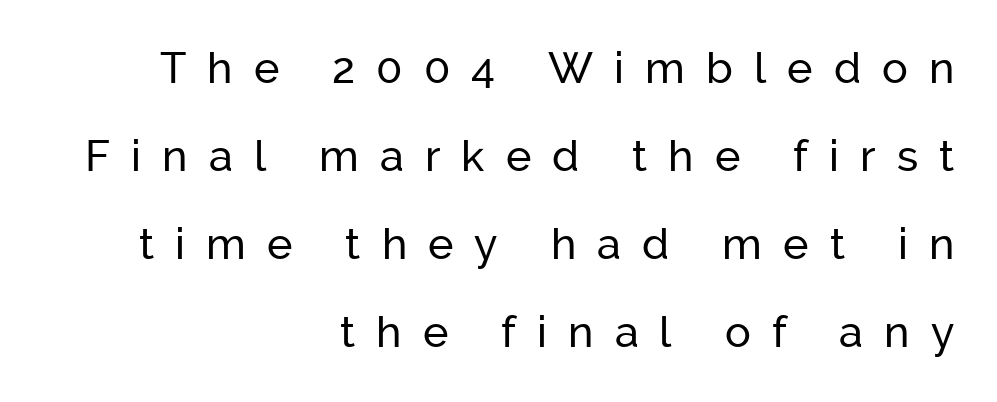
Character widths vary here, with narrow letters taking less room than wide ones. Students, observe: this is what heavily led, spacious text looks like. The rendering shows plain stroke endings on the letterforms — a sans-serif design. Check under the words: just untouched page. Substantial extra tracking has been applied to these lines.
